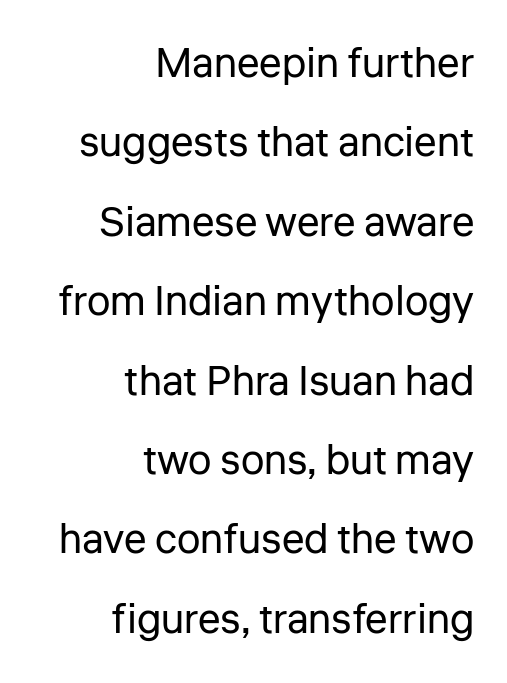
The image shows 42 px regular-weight sans-serif type, upright; set right-aligned, line spacing 1.89x, normal letter spacing, not underlined; low stroke contrast and a medium x-height.
